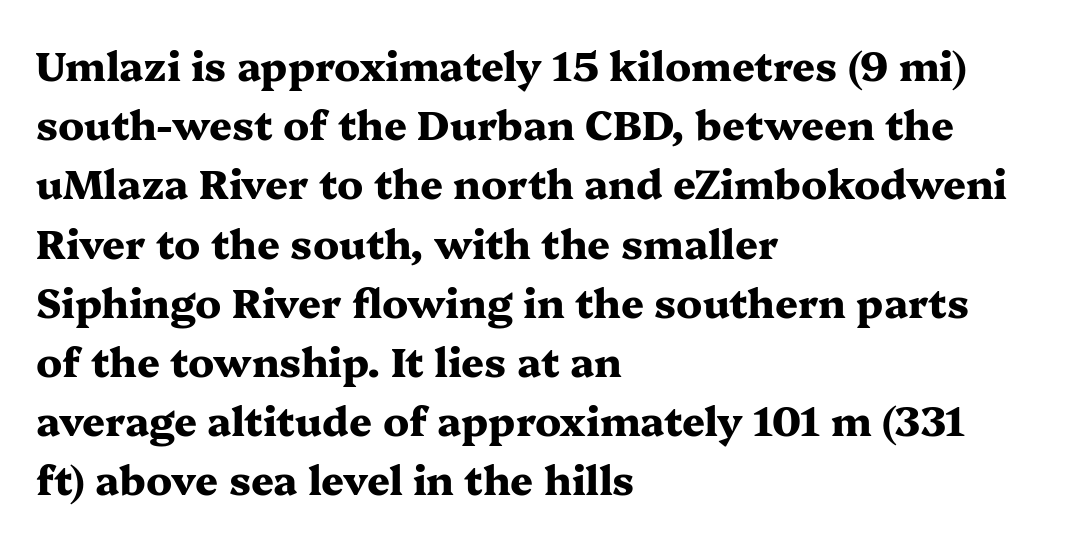
{"serif": "yes", "italic": "no", "bold": "yes", "weight": "heavy", "width": "wide", "stroke_contrast": "medium", "x_height": "medium", "monospaced": "no", "underline": "no", "align": "left", "line_spacing": "normal", "line_spacing_ratio": 1.48, "letter_spacing": "normal", "letter_spacing_em": 0.0, "glyph_px": 40}
